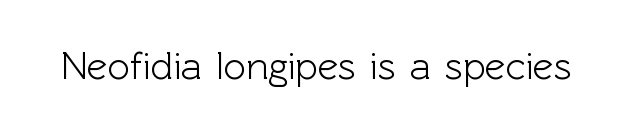
Q: Is the text italic (slanted)? A: No, it is upright.
Q: Is the typeface a serif or a sans-serif typeface? A: Sans-serif.
Q: Is the text underlined? A: No.
Q: Is the spacing between letters normal or unusually wide? A: Normal.
Q: Width (condensed, normal, or wide)? A: Normal.
Q: x-height? A: Medium.
Q: Monospaced? A: No.
